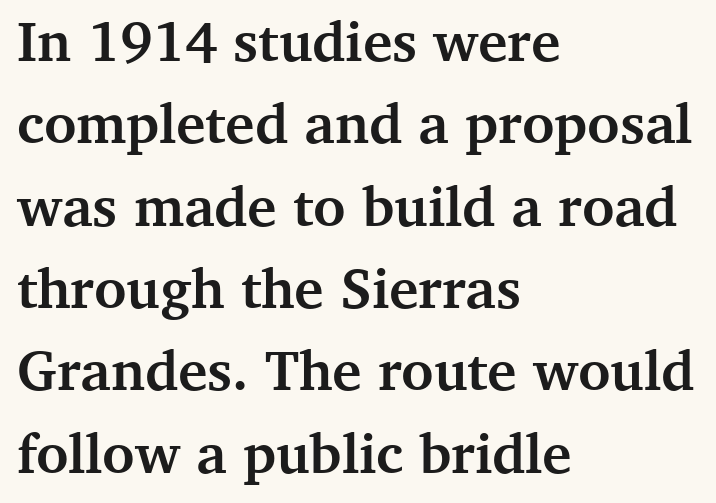
The image shows 56 px semibold serif type, upright; set left-aligned, normal line spacing (1.47x), normal letter spacing, not underlined; medium stroke contrast and a medium x-height.
